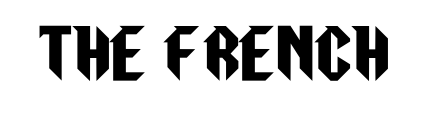
Q: Is the text italic (slanted)? A: No, it is upright.
Q: Is the typeface a serif or a sans-serif typeface? A: Sans-serif.
Q: Is the text underlined? A: No.
Q: Is the spacing between letters normal or unusually wide? A: Normal.
Q: Width (condensed, normal, or wide)? A: Condensed.
Q: Stroke contrast? A: Low.
Q: x-height? A: Large.
Q: Monospaced? A: No.
